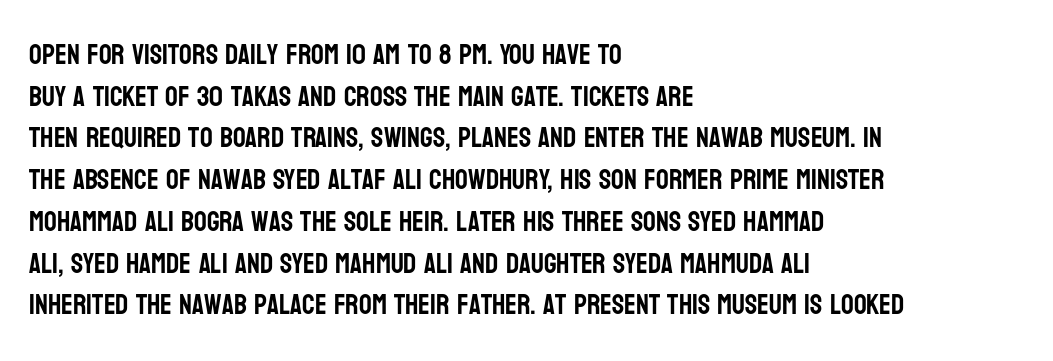
Q: Is the text italic (slanted)? A: No, it is upright.
Q: Is the typeface a serif or a sans-serif typeface? A: Sans-serif.
Q: Is the text underlined? A: No.
Q: How is the paragraph aligned? A: Left-aligned.
Q: Is the spacing between letters normal or unusually wide? A: Normal.
Q: Is the spacing between lines tight, normal or loose? A: Normal.
Q: Width (condensed, normal, or wide)? A: Condensed.
Q: Stroke contrast? A: Low.
Q: x-height? A: Large.
Q: Monospaced? A: No.
